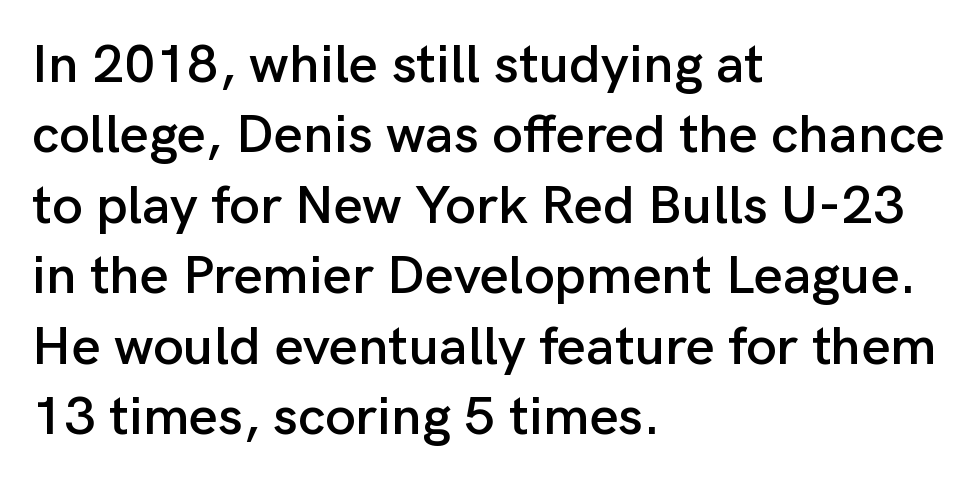
{"serif": "no", "italic": "no", "width": "normal", "stroke_contrast": "low", "x_height": "medium", "monospaced": "no", "underline": "no", "align": "left", "line_spacing": "normal", "line_spacing_ratio": 1.28, "letter_spacing": "normal", "letter_spacing_em": 0.0, "glyph_px": 55}
